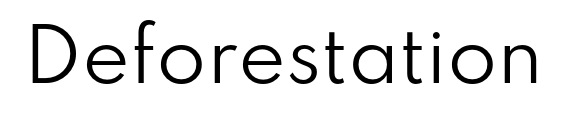
Character widths vary here, with narrow letters taking less room than wide ones. Descenders hang freely into open space. The typography opts for an upright posture over an oblique one. The line texture is even and compact thanks to regular tracking. Stems here are at most as thick as an everyday book face. The letters carry no serifs — their stems end cleanly without finishing strokes.
